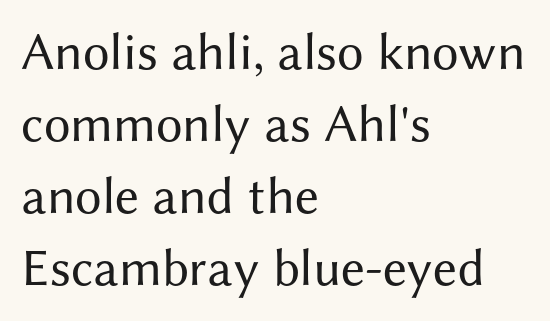
Glance below the letters and you will spot only blank space. Posture: straight, roman, zero tilt. The horizontal fit of the characters is conventional and even. The rendering uses natural spacing where letterforms have individual widths.
